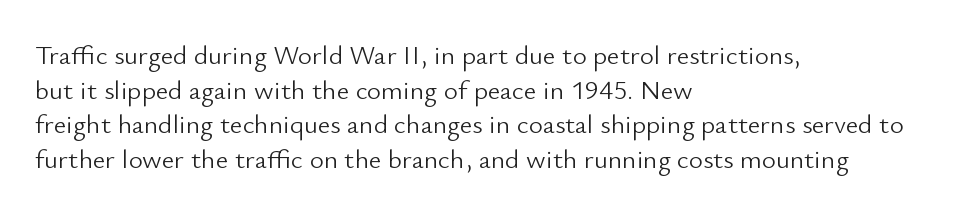
{"italic": "no", "bold": "no", "underline": "no", "align": "left", "line_spacing": "normal", "line_spacing_ratio": 1.28, "letter_spacing": "normal", "letter_spacing_em": 0.0, "glyph_px": 27}
